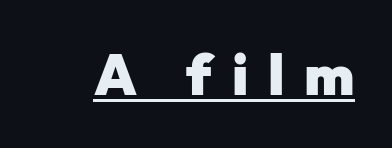
{"serif": "no", "italic": "no", "bold": "yes", "weight": "heavy", "width": "normal", "stroke_contrast": "low", "x_height": "medium", "monospaced": "no", "underline": "yes", "letter_spacing": "wide", "letter_spacing_em": 0.34, "glyph_px": 57}
